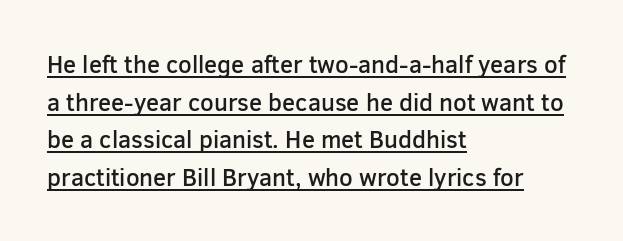
Does the leading feel generous? No, just average. Posture: vertical. Stroke thickness is moderately raised; the sample reads as semibold. This sample uses plain, unmodified letter spacing.
